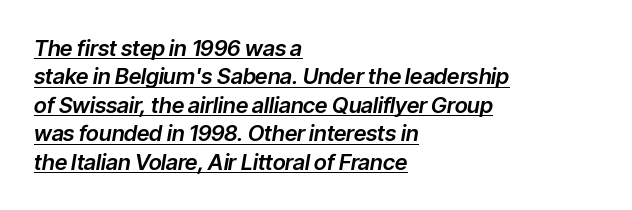
{"italic": "yes", "lean": "right", "slant_degrees": 9, "underline": "yes", "align": "left", "line_spacing": "normal", "line_spacing_ratio": 1.29, "letter_spacing": "normal", "letter_spacing_em": 0.0, "glyph_px": 22}
